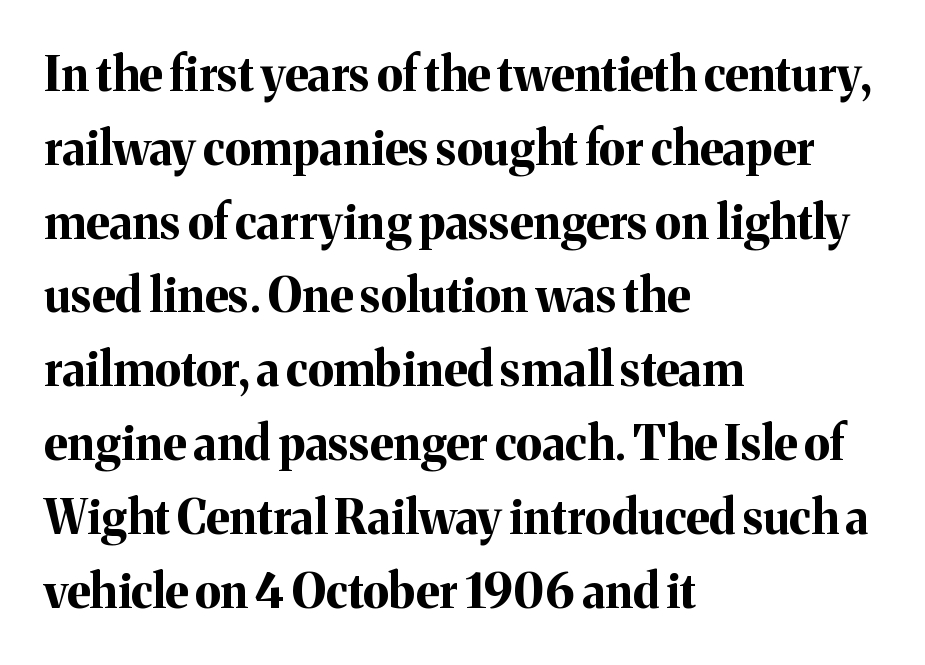
The specimen reads as upright at a glance. In terms of weight, the rendering is a true, heavy bold. Letters rest on an invisible, unmarked baseline. Here the designer chose a conventional face with non-uniform glyph widths. Serif or sans? Serif — the stroke terminals have little feet. Look at the tracking — it's just the regular setting, nothing added.
